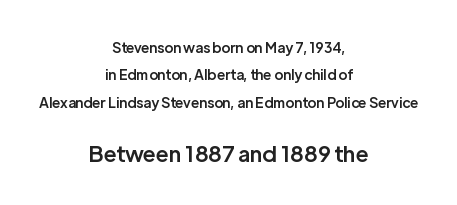
The image shows 22 px text type, upright; set centered, loose line spacing (1.96x), normal letter spacing, not underlined; the second (bottom) block is 1.57x larger.
